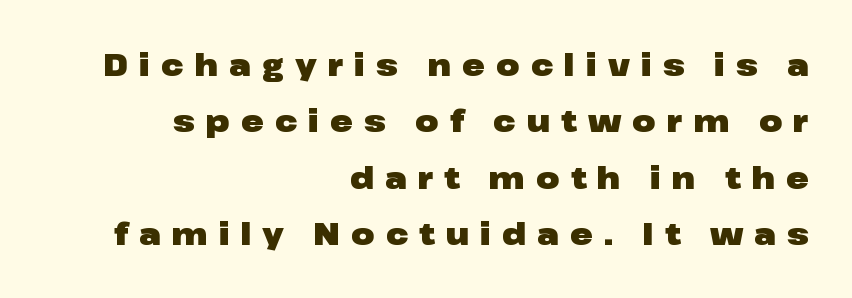
{"serif": "no", "italic": "no", "bold": "yes", "weight": "heavy", "width": "wide", "stroke_contrast": "low", "x_height": "medium", "monospaced": "no", "underline": "no", "align": "right", "line_spacing_ratio": 1.88, "letter_spacing": "wide", "letter_spacing_em": 0.37, "glyph_px": 30}
